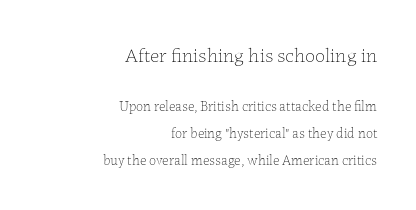
Q: Is the text bold? A: No.
Q: Is the text italic (slanted)? A: No, it is upright.
Q: Is the text underlined? A: No.
Q: How is the paragraph aligned? A: Right-aligned.
Q: Is the spacing between letters normal or unusually wide? A: Normal.
Q: Is the spacing between lines tight, normal or loose? A: Loose.
Q: Which block of text is set in a larger size, the first (top) or the second (bottom)? A: The first (top) one.
